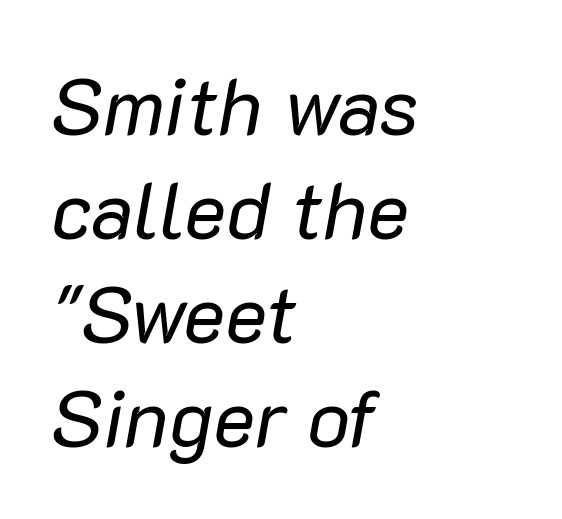
Teacher's note: observe the even left margin — that is flush-left alignment. The glyphs look as if they've been sheared to an angle. Do the characters align in a grid? No, the font is proportional. Spacing between characters is what you'd get straight out of the box.
